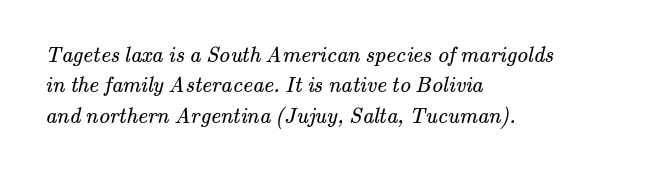
The image shows 22 px text type; set left-aligned, normal line spacing (1.38x), normal letter spacing, not underlined.
